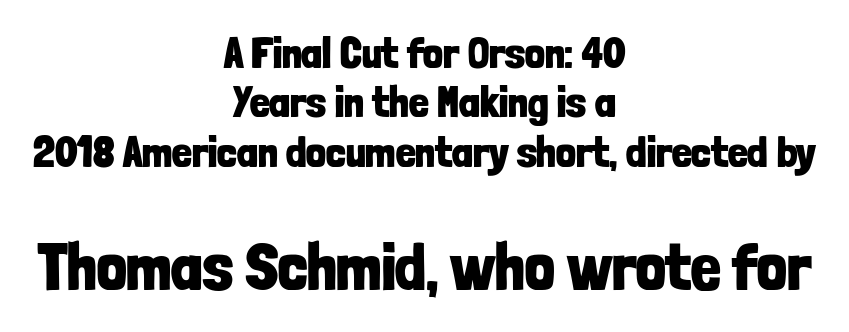
Q: Is the text bold? A: Yes.
Q: Is the text italic (slanted)? A: No, it is upright.
Q: Is the typeface a serif or a sans-serif typeface? A: Sans-serif.
Q: Is the text underlined? A: No.
Q: How is the paragraph aligned? A: Centered.
Q: Is the spacing between letters normal or unusually wide? A: Normal.
Q: Is the spacing between lines tight, normal or loose? A: Tight.
Q: Which block of text is set in a larger size, the first (top) or the second (bottom)? A: The second (bottom) one.
Q: Width (condensed, normal, or wide)? A: Condensed.
Q: Stroke contrast? A: Low.
Q: x-height? A: Medium.
Q: Monospaced? A: No.
